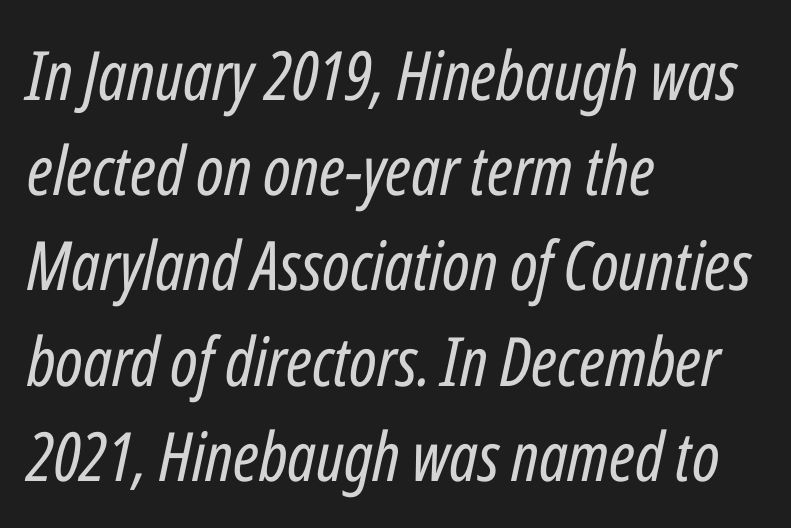
Q: Is the text bold? A: No.
Q: Is the text italic (slanted)? A: Yes, it leans right by about 12 degrees.
Q: Is the text underlined? A: No.
Q: How is the paragraph aligned? A: Left-aligned.
Q: Is the spacing between letters normal or unusually wide? A: Normal.
Q: Is the spacing between lines tight, normal or loose? A: Normal.
Q: Width (condensed, normal, or wide)? A: Condensed.
Q: Stroke contrast? A: Low.
Q: x-height? A: Medium.
Q: Monospaced? A: No.
